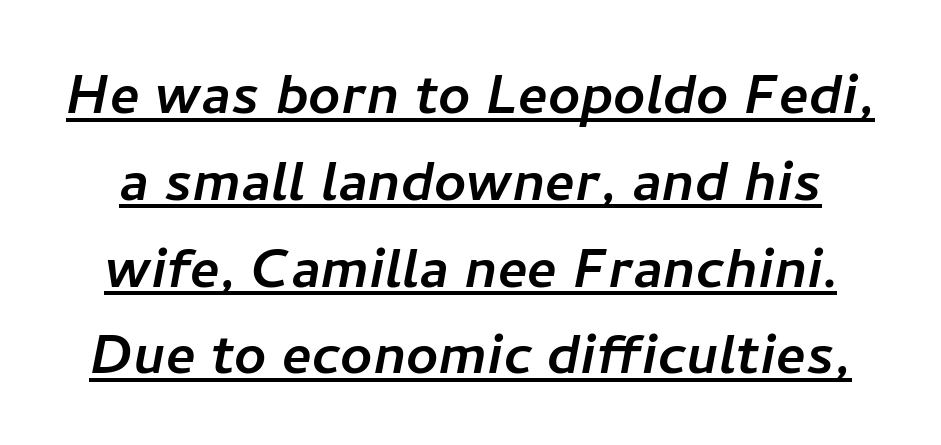
{"serif": "no", "width": "normal", "stroke_contrast": "low", "x_height": "medium", "monospaced": "no", "underline": "yes", "line_spacing_ratio": 1.24, "letter_spacing": "normal", "letter_spacing_em": 0.0, "glyph_px": 70}
